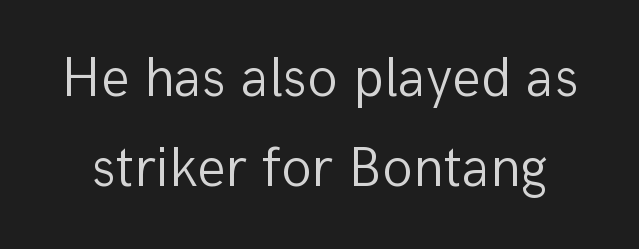
{"serif": "no", "italic": "no", "bold": "no", "weight": "light", "width": "normal", "stroke_contrast": "low", "x_height": "medium", "monospaced": "no", "underline": "no", "line_spacing": "normal", "line_spacing_ratio": 1.61, "letter_spacing": "normal", "letter_spacing_em": 0.0, "glyph_px": 56}
